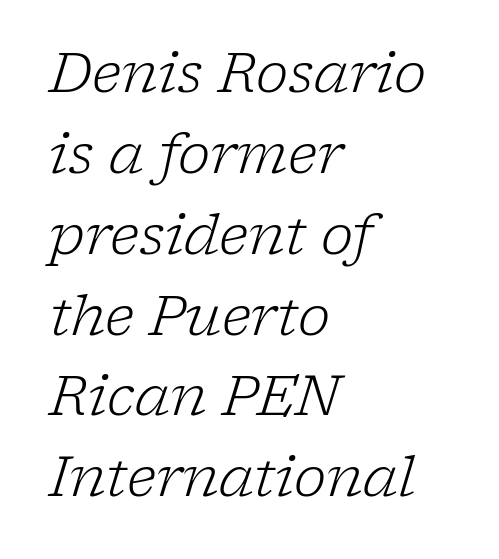
{"serif": "yes", "italic": "yes", "lean": "right", "slant_degrees": 17, "bold": "no", "weight": "light", "width": "normal", "stroke_contrast": "low", "x_height": "medium", "monospaced": "no", "underline": "no", "align": "left", "line_spacing": "normal", "line_spacing_ratio": 1.47, "letter_spacing": "normal", "letter_spacing_em": 0.0, "glyph_px": 55}
